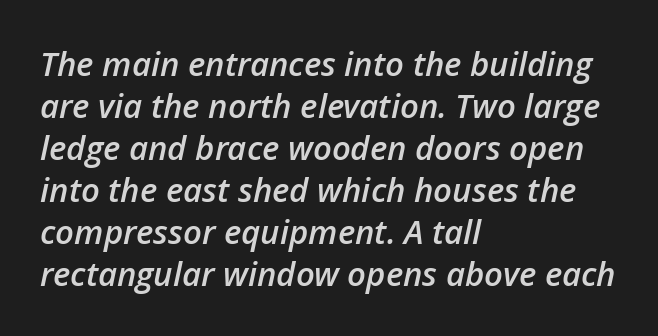
Summary of vertical rhythm: regular, with standard interline spacing. These words are printed semibold, heavier than regular yet not bold. Each row of text sits above clean, open space. Look at the tracking — it's just the regular setting, nothing added.
